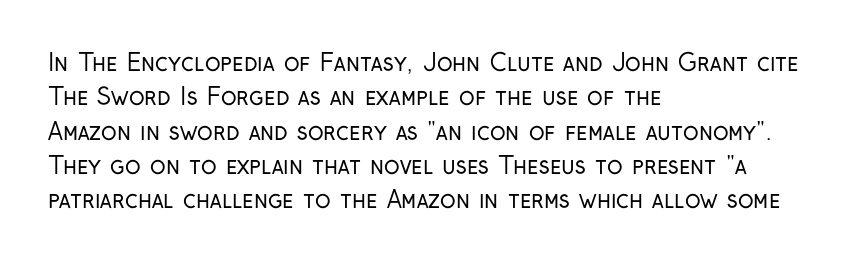
Q: Is the text bold? A: No.
Q: Is the text italic (slanted)? A: No, it is upright.
Q: Is the text underlined? A: No.
Q: How is the paragraph aligned? A: Left-aligned.
Q: Is the spacing between letters normal or unusually wide? A: Normal.
Q: Is the spacing between lines tight, normal or loose? A: Normal.
